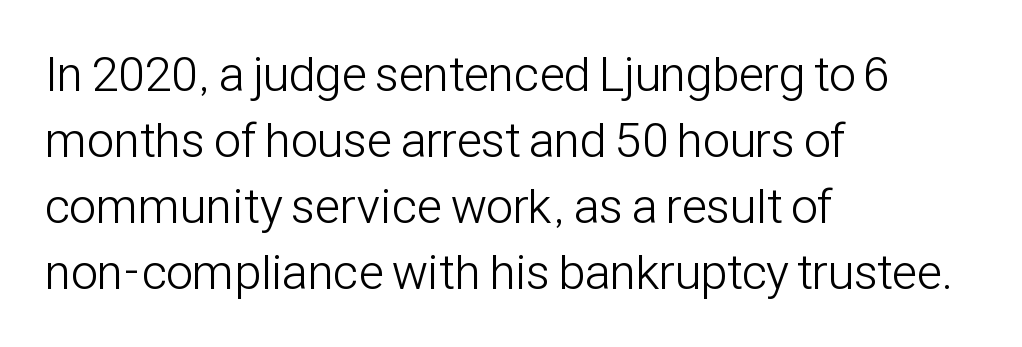
Q: Is the text bold? A: No.
Q: Is the text italic (slanted)? A: No, it is upright.
Q: Is the typeface a serif or a sans-serif typeface? A: Sans-serif.
Q: Is the text underlined? A: No.
Q: How is the paragraph aligned? A: Left-aligned.
Q: Is the spacing between letters normal or unusually wide? A: Normal.
Q: Is the spacing between lines tight, normal or loose? A: Normal.
Q: Width (condensed, normal, or wide)? A: Condensed.
Q: Stroke contrast? A: Low.
Q: x-height? A: Medium.
Q: Monospaced? A: No.
